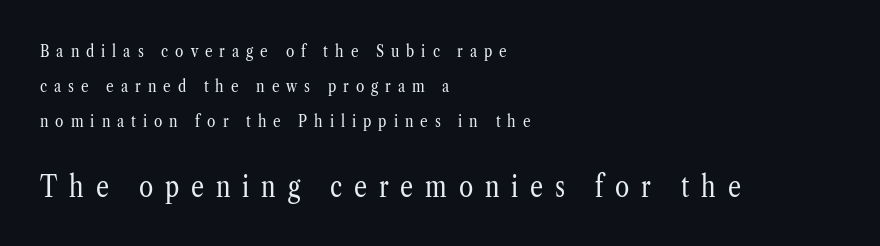
{"serif": "yes", "italic": "no", "bold": "no", "weight": "regular", "width": "condensed", "stroke_contrast": "low", "x_height": "medium", "monospaced": "no", "underline": "no", "align": "left", "line_spacing": "loose", "line_spacing_ratio": 2.06, "letter_spacing": "wide", "letter_spacing_em": 0.41, "larger_block": "second", "size_ratio": 1.71, "glyph_px": 29}
